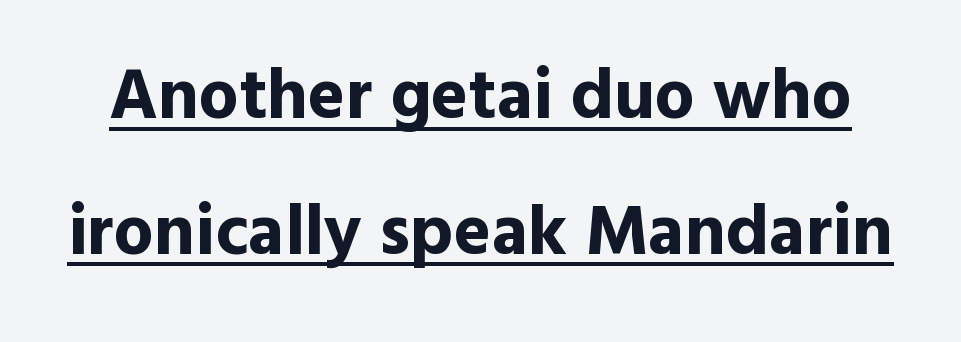
The image shows 71 px bold sans-serif type, upright; set loose line spacing (1.91x), normal letter spacing, underlined; a medium x-height.
